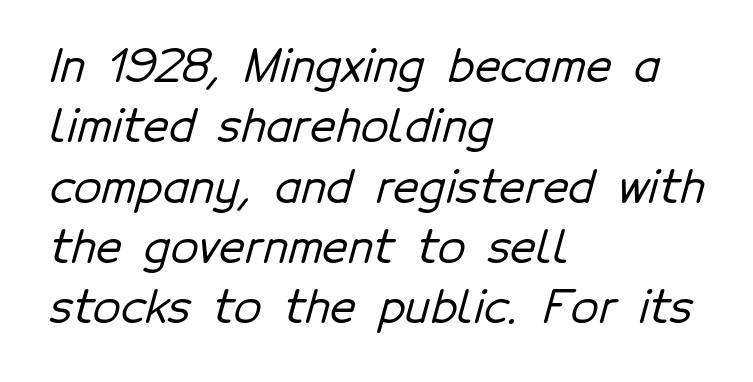
The image shows 45 px sans-serif type; set left-aligned, normal line spacing (1.34x), normal letter spacing, not underlined; low stroke contrast and a medium x-height.
